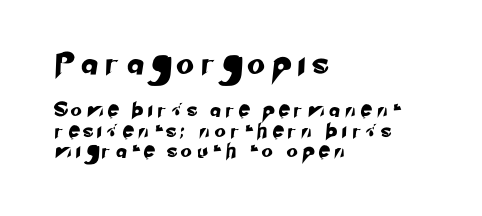
The image shows 22 px text type; set left-aligned, normal line spacing (1.45x), unusually wide letter spacing (+0.48 em), not underlined; the first (top) block is 1.57x larger.
